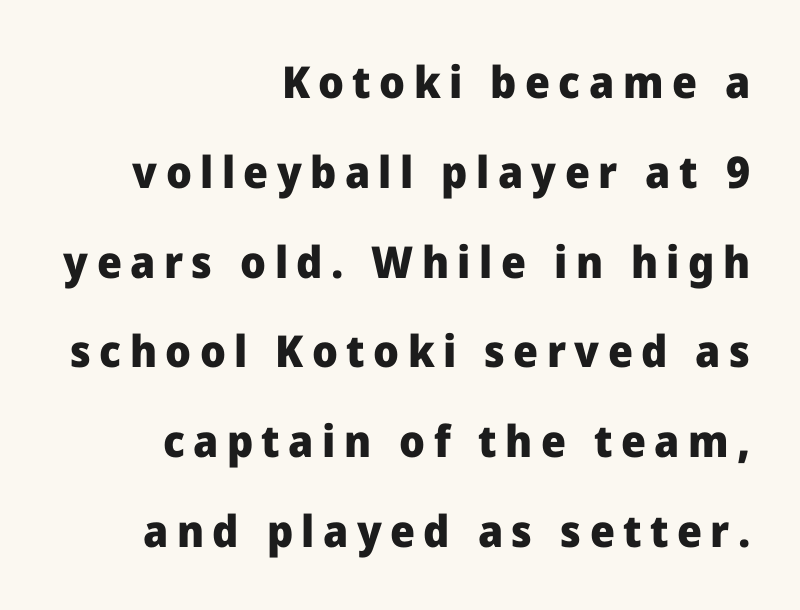
Q: Is the text bold? A: Yes.
Q: Is the text italic (slanted)? A: No, it is upright.
Q: Is the typeface a serif or a sans-serif typeface? A: Sans-serif.
Q: Is the text underlined? A: No.
Q: How is the paragraph aligned? A: Right-aligned.
Q: Is the spacing between lines tight, normal or loose? A: Loose.
Q: Width (condensed, normal, or wide)? A: Normal.
Q: Stroke contrast? A: Low.
Q: x-height? A: Medium.
Q: Monospaced? A: No.
